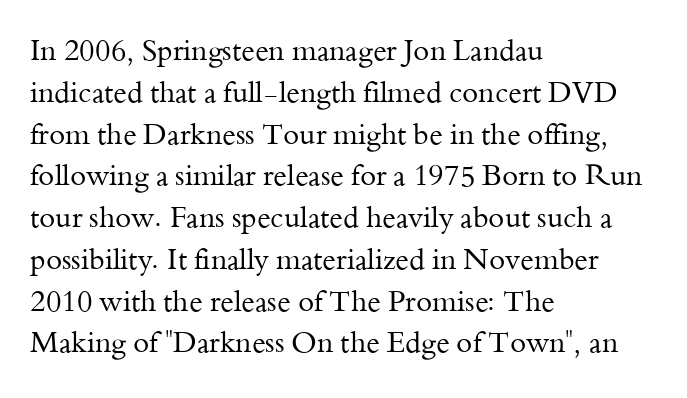
The image shows 29 px regular-weight serif type, upright; set left-aligned, normal line spacing (1.44x), normal letter spacing, not underlined; medium stroke contrast and a small x-height.
